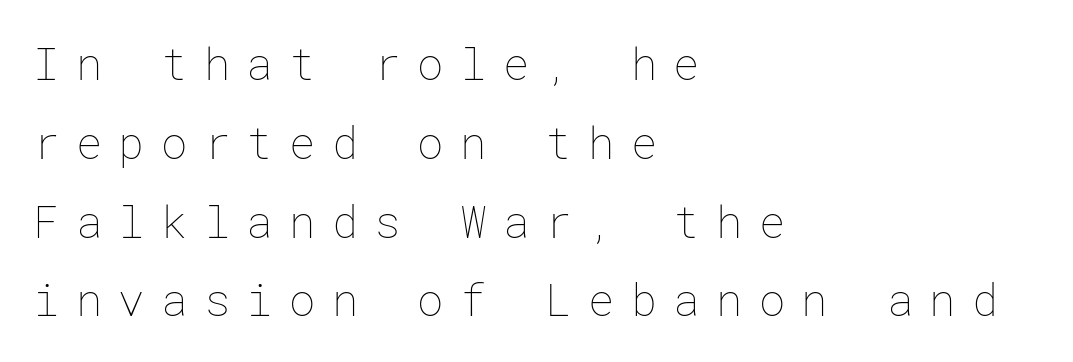
Is this a heavy cut? Hardly; it is regular or lighter. Rule under the text: the space is simply empty. The rag falls on the right side of this text block. Caption: expanded tracking, letters set apart.
